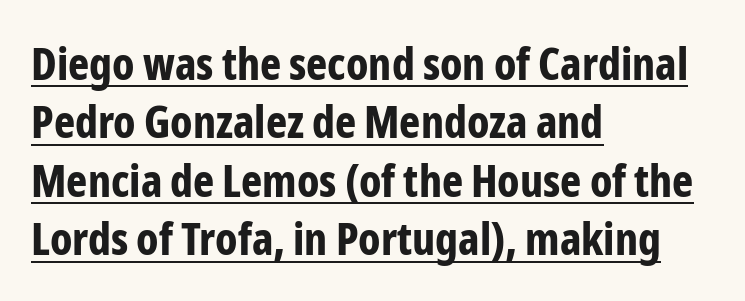
Line beginnings align vertically; line endings do not. Whoever set this chose a conventional vertical rhythm. Regarding serifs, this sample does without them. Does extra space separate the letters? No, they use regular spacing. Honestly, the underline is the first thing you notice here.
